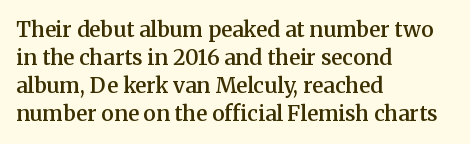
The image shows 21 px text type, upright; set left-aligned, normal line spacing (1.34x), normal letter spacing, not underlined.
